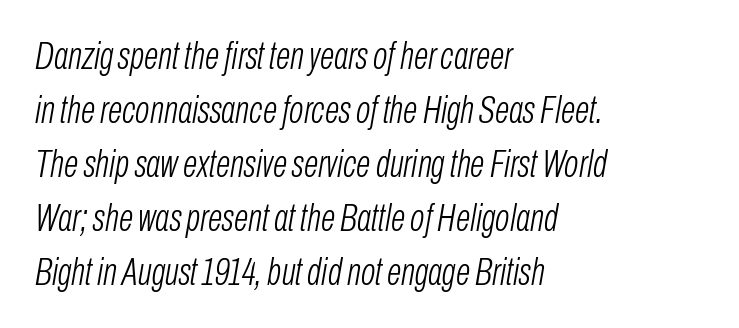
This sample keeps an unexceptional amount of space between lines. The face used here is proportionally spaced, like ordinary book or web type. Characters follow at the spacing the type designer built in. Letters have the restrained weight of plain body copy at most. This sample uses an oblique cut, with every glyph tilted off the vertical.
